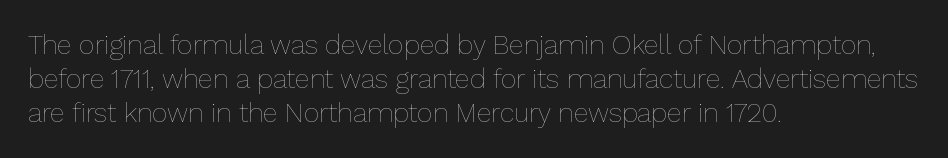
Vertically, the passage feels balanced, rows spaced as you'd expect. The strip under each line holds only bare page. Weight: in the light-to-regular range. Glyph-to-glyph distance matches everyday printed text.
